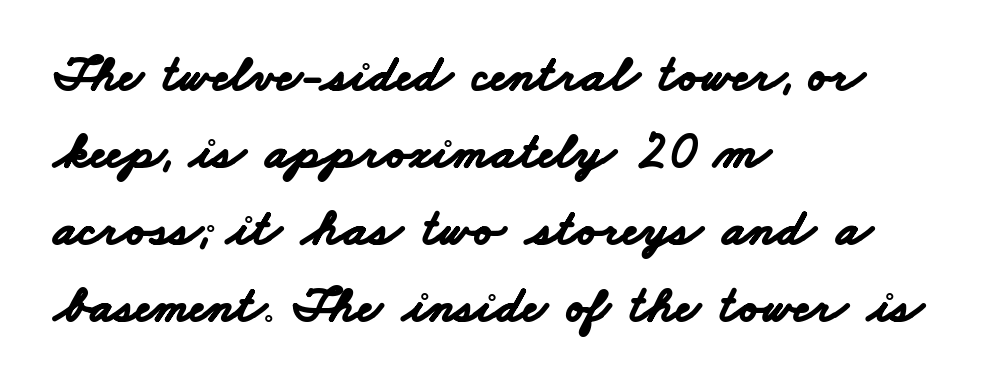
{"serif": "no", "bold": "yes", "weight": "bold", "width": "wide", "stroke_contrast": "low", "x_height": "small", "monospaced": "no", "underline": "no", "align": "left", "line_spacing": "normal", "line_spacing_ratio": 1.48, "letter_spacing": "normal", "letter_spacing_em": 0.0, "glyph_px": 52}
